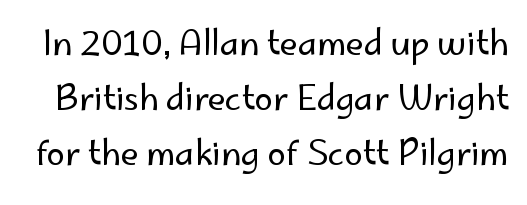
The image shows 33 px regular-weight sans-serif type, upright; set normal line spacing (1.66x), normal letter spacing, not underlined; low stroke contrast and a small x-height.
